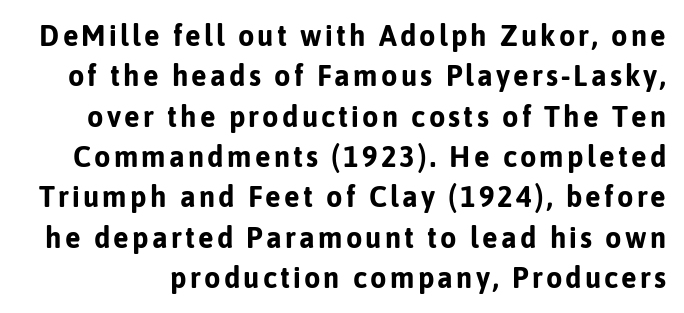
Q: Is the text bold? A: Yes.
Q: Is the text italic (slanted)? A: No, it is upright.
Q: Is the typeface a serif or a sans-serif typeface? A: Sans-serif.
Q: Is the text underlined? A: No.
Q: Is the spacing between lines tight, normal or loose? A: Normal.
Q: Width (condensed, normal, or wide)? A: Normal.
Q: Stroke contrast? A: Low.
Q: x-height? A: Medium.
Q: Monospaced? A: No.
